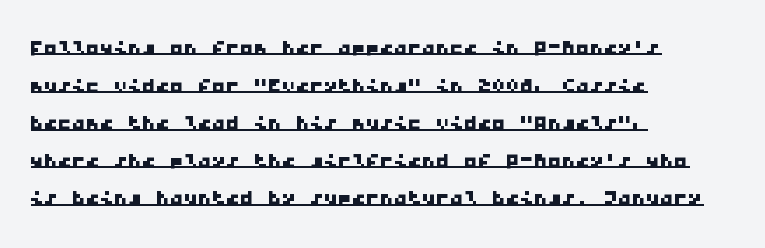
The image shows 28 px wide sans-serif type, monospaced; set left-aligned, normal line spacing (1.34x), normal letter spacing, underlined; low stroke contrast and a medium x-height.
